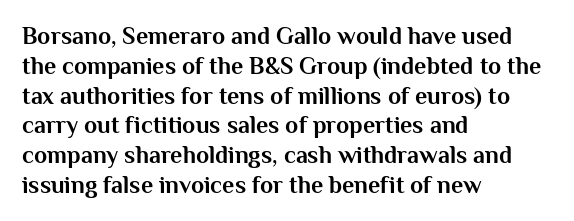
{"italic": "no", "bold": "yes", "underline": "no", "align": "left", "line_spacing_ratio": 1.24, "letter_spacing": "normal", "letter_spacing_em": 0.0, "glyph_px": 24}
